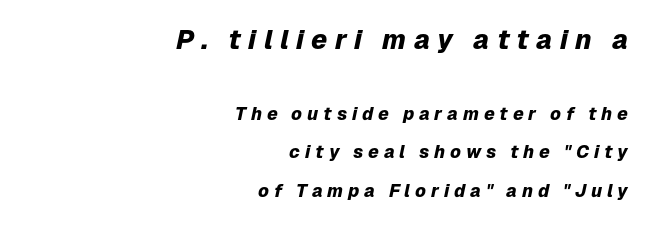
{"italic": "yes", "lean": "right", "slant_degrees": 12, "bold": "yes", "underline": "no", "align": "right", "line_spacing": "loose", "line_spacing_ratio": 2.15, "letter_spacing": "wide", "letter_spacing_em": 0.27, "larger_block": "first", "size_ratio": 1.5, "glyph_px": 27}
